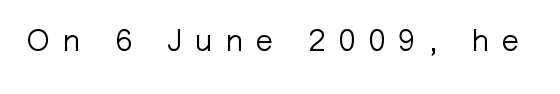
Q: Is the text bold? A: No.
Q: Is the text italic (slanted)? A: No, it is upright.
Q: Is the typeface a serif or a sans-serif typeface? A: Sans-serif.
Q: Is the text underlined? A: No.
Q: Is the spacing between letters normal or unusually wide? A: Unusually wide.
Q: Width (condensed, normal, or wide)? A: Normal.
Q: Stroke contrast? A: Low.
Q: x-height? A: Medium.
Q: Monospaced? A: No.
